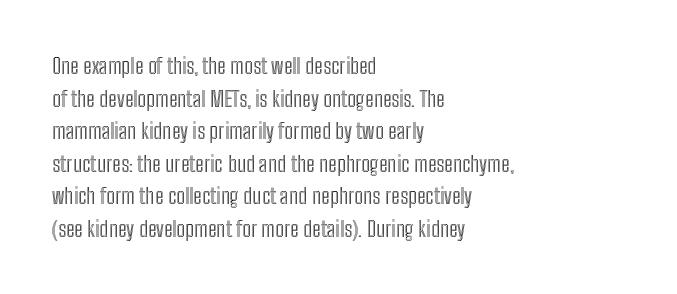
{"italic": "no", "underline": "no", "align": "left", "line_spacing": "normal", "line_spacing_ratio": 1.48, "letter_spacing": "normal", "letter_spacing_em": 0.0, "glyph_px": 22}
